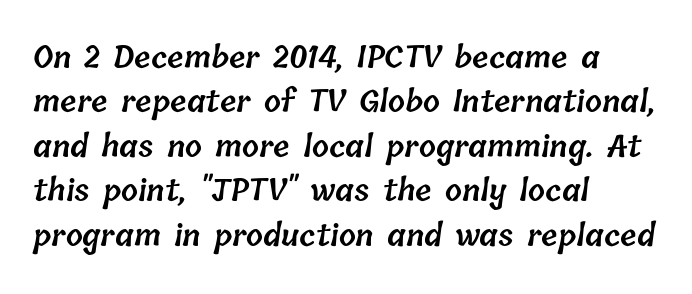
Students, observe: this is what conventionally led text looks like. This is moderately heavy type, rendered in semibold. The space directly below the letters is spotless. Looks like regular typesetting: each glyph gets only the width it needs. Each line starts at the same left margin while the right side varies.
